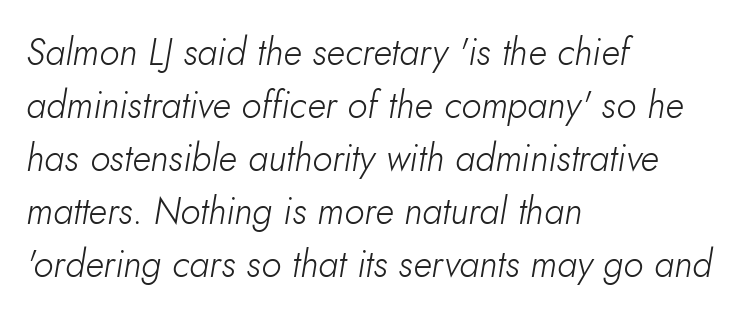
Ink coverage per letter is moderate at most. In terms of leading, this rendering sits right in the middle. Tall strokes in this sample are angled rather than plumb. Here the designer chose a conventional face with non-uniform glyph widths. Is the letter spacing exaggerated? No — it looks like the ordinary default. The passage is arranged the way most books set body copy — flush left.
